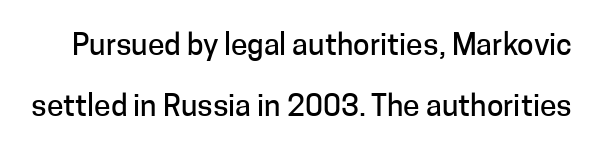
{"serif": "no", "italic": "no", "width": "normal", "stroke_contrast": "low", "x_height": "medium", "monospaced": "no", "underline": "no", "line_spacing": "loose", "line_spacing_ratio": 2.02, "letter_spacing": "normal", "letter_spacing_em": 0.0, "glyph_px": 30}
